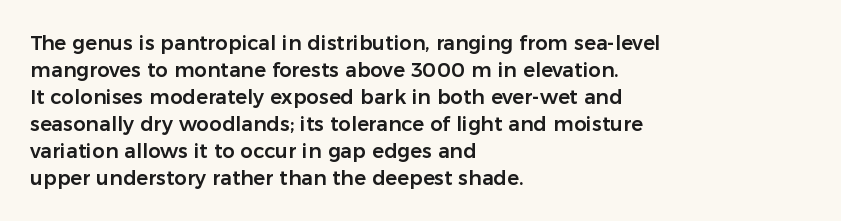
The image shows 20 px text type, upright; set left-aligned, normal line spacing (1.35x), normal letter spacing, not underlined.
